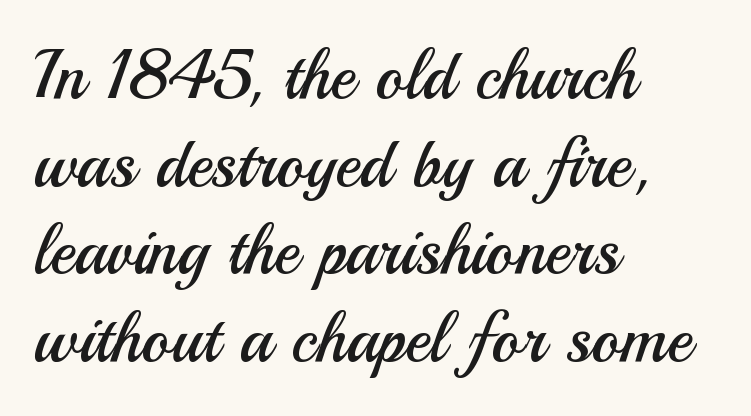
Does the leading feel generous? No, just average. Reading down the block, your eye returns to a fixed left position each line. Think of a printed novel: that variable character pitch is what you see here. How are the letters spaced? Ordinarily, with no added tracking. Stroke terminals: plain, sans-serif. The cut favours lightness, reaching ordinary text weight at its darkest.
